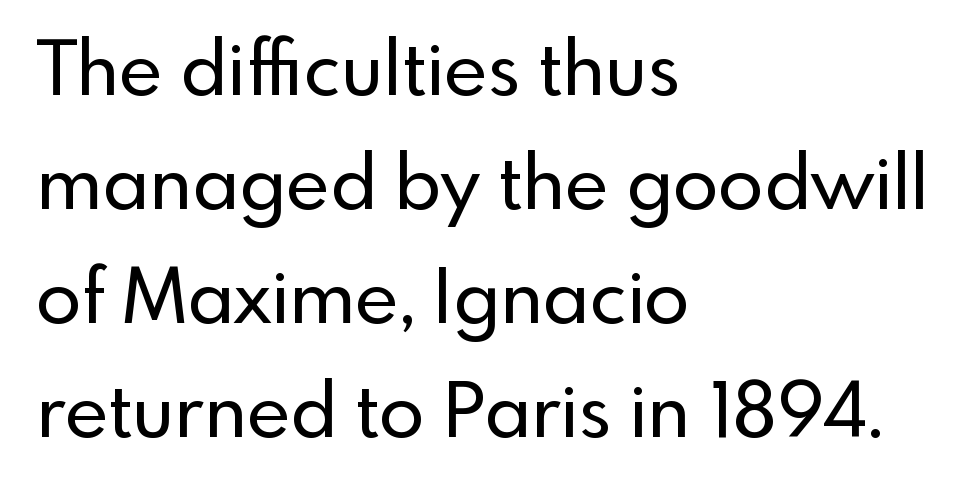
Vertically, the passage feels balanced, rows spaced as you'd expect. Stroke terminals: plain, sans-serif. The letters stand upright; this is a roman face. These lines stack with their left ends in a neat column. Plain, unruled lines of type.
